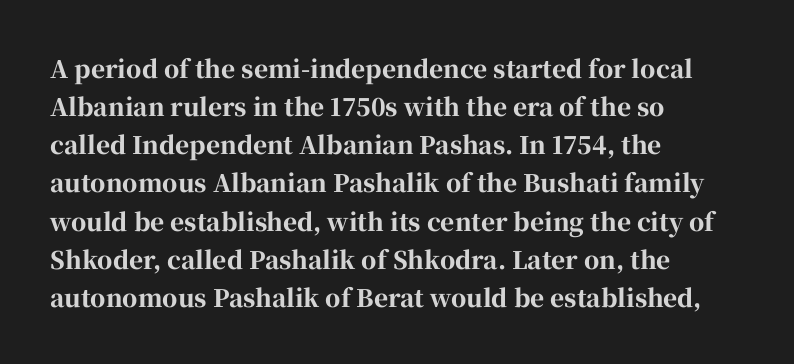
The image shows 24 px bold type, upright; set left-aligned, normal line spacing (1.59x), normal letter spacing, not underlined.
